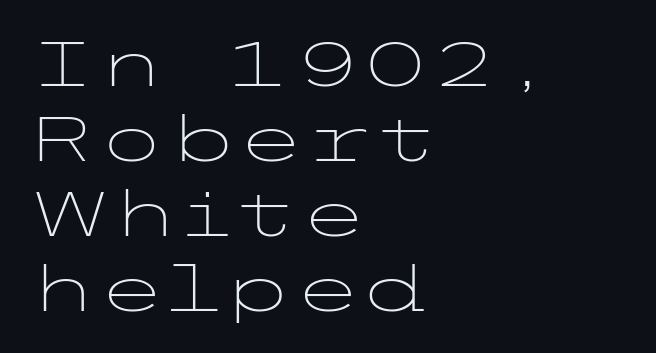
Q: Is the text bold? A: No.
Q: Is the text italic (slanted)? A: No, it is upright.
Q: Is the typeface a serif or a sans-serif typeface? A: Sans-serif.
Q: Is the text underlined? A: No.
Q: How is the paragraph aligned? A: Left-aligned.
Q: Is the spacing between letters normal or unusually wide? A: Normal.
Q: Width (condensed, normal, or wide)? A: Wide.
Q: Stroke contrast? A: Low.
Q: x-height? A: Medium.
